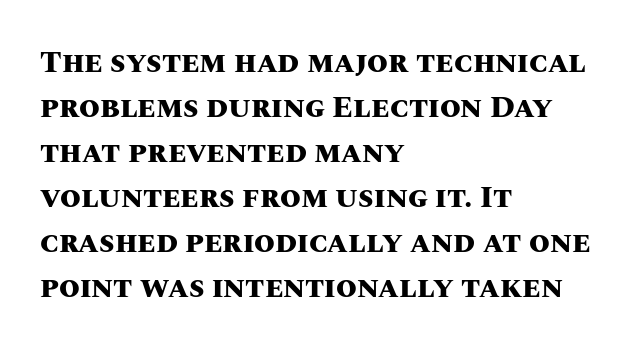
The image shows 30 px heavy type, upright; set left-aligned, normal line spacing (1.5x), normal letter spacing, not underlined; medium stroke contrast and a large x-height.
